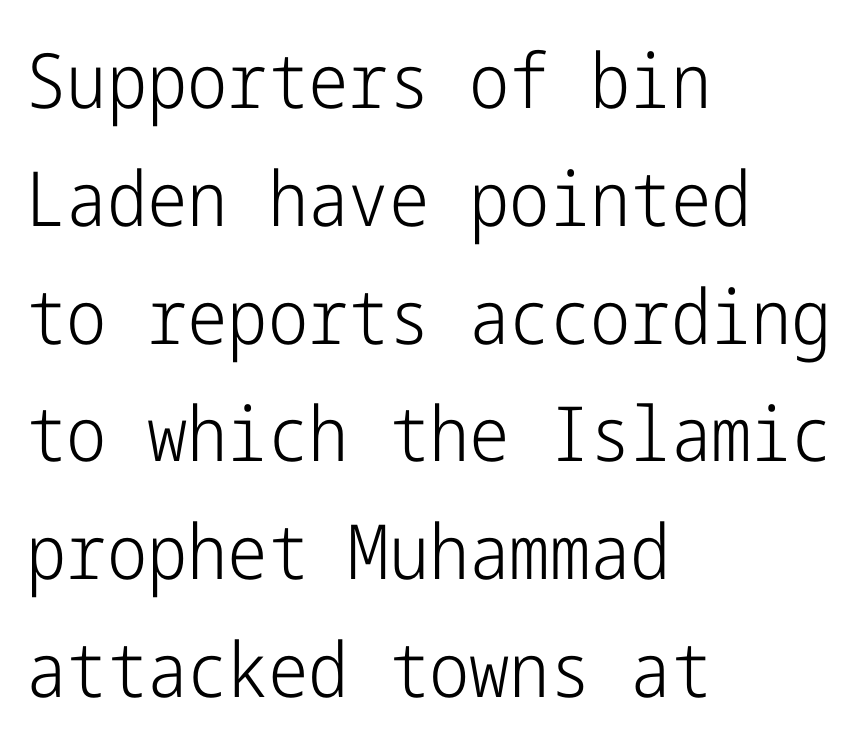
The image shows 76 px light, condensed sans-serif type, upright; set left-aligned, normal line spacing (1.55x), normal letter spacing, not underlined; low stroke contrast and a medium x-height.
